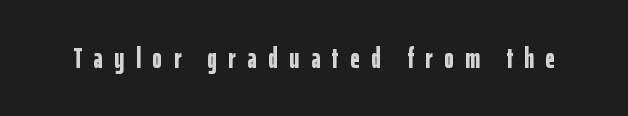
{"serif": "no", "italic": "no", "bold": "yes", "weight": "bold", "width": "condensed", "stroke_contrast": "low", "x_height": "medium", "monospaced": "no", "underline": "no", "letter_spacing": "wide", "letter_spacing_em": 0.4, "glyph_px": 29}
